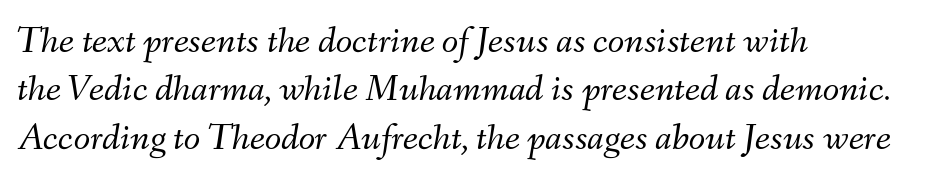
This is not heavy type; no bold has been used. The line texture is even and compact thanks to regular tracking. This sample has the flowing, uneven cadence of proportional lettering. Reading down the block, your eye returns to a fixed left position each line. A normal amount of white space separates one row of letters from the next.
